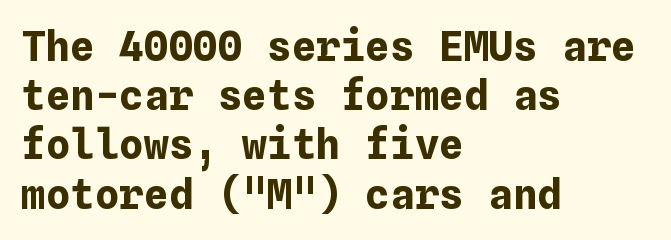
{"italic": "no", "bold": "yes", "weight": "bold", "width": "normal", "stroke_contrast": "low", "x_height": "medium", "underline": "no", "align": "left", "line_spacing_ratio": 1.2, "letter_spacing": "normal", "letter_spacing_em": 0.0, "glyph_px": 41}
